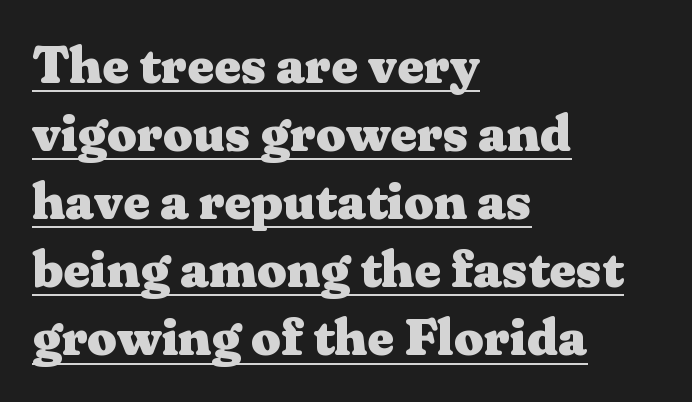
The image shows 52 px heavy, wide serif type, upright; set left-aligned, normal line spacing (1.31x), normal letter spacing, underlined; medium stroke contrast and a medium x-height.
